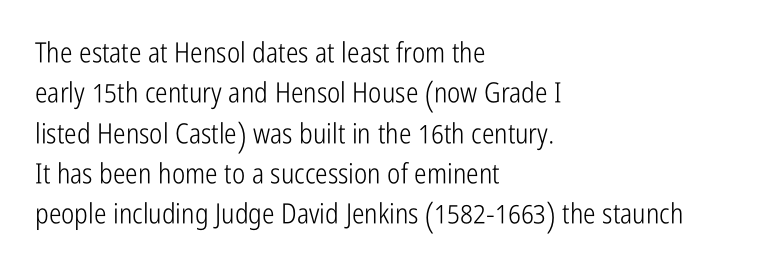
{"serif": "no", "italic": "no", "bold": "no", "weight": "light", "width": "condensed", "stroke_contrast": "low", "x_height": "medium", "monospaced": "no", "underline": "no", "align": "left", "line_spacing": "normal", "line_spacing_ratio": 1.44, "letter_spacing": "normal", "letter_spacing_em": 0.0, "glyph_px": 28}
